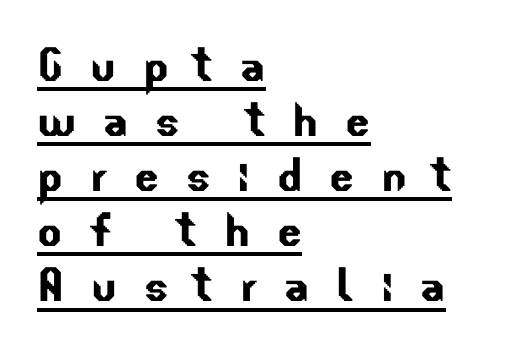
The image shows 58 px sans-serif type; set left-aligned, tight line spacing (0.95x), unusually wide letter spacing (+0.46 em), underlined; low stroke contrast and a small x-height.
